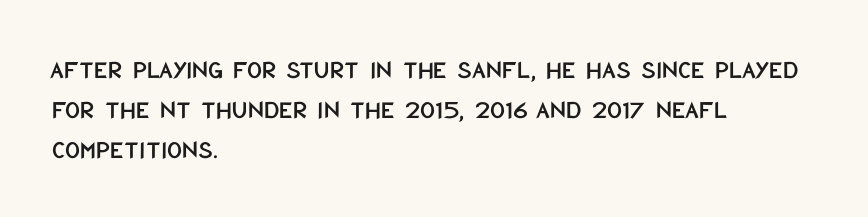
The image shows 26 px text type, upright; set left-aligned, normal line spacing (1.54x), normal letter spacing, not underlined.
